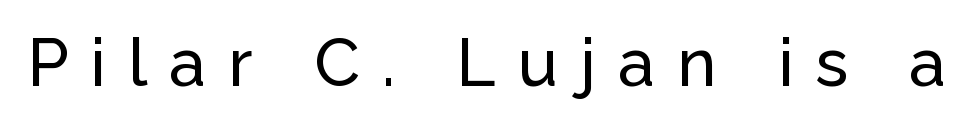
The gap between lines stays unmarked. A typesetter would mark this as roman, not italic. The letters advance in unequal steps, a hallmark of proportional type. Is the letter spacing exaggerated? Yes — the characters are pushed far apart. Look at the bottom of the vertical strokes: they stop flat, with no serifs.
